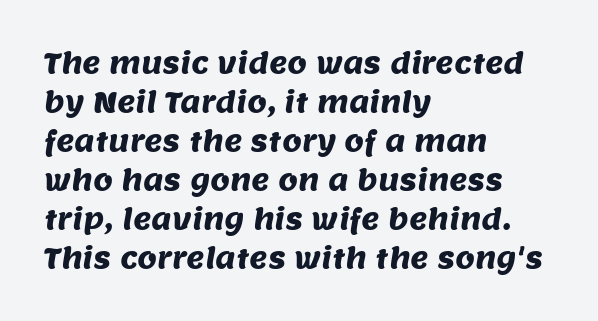
The image shows 28 px sans-serif type; set left-aligned, normal line spacing (1.39x), normal letter spacing, not underlined; medium stroke contrast and a large x-height.
